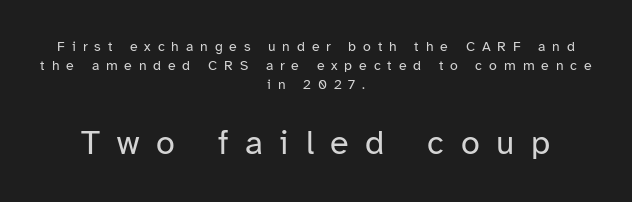
{"serif": "no", "italic": "no", "bold": "no", "weight": "regular", "width": "normal", "stroke_contrast": "low", "x_height": "medium", "monospaced": "no", "underline": "no", "align": "center", "line_spacing": "normal", "line_spacing_ratio": 1.36, "letter_spacing": "wide", "letter_spacing_em": 0.49, "larger_block": "second", "size_ratio": 2.43, "glyph_px": 34}
